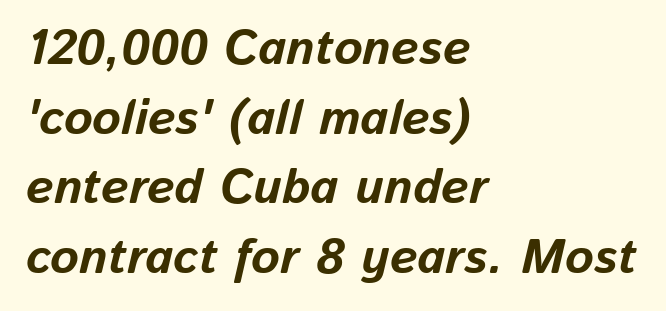
The image shows 49 px bold type, italic (leaning right); set left-aligned, normal line spacing (1.42x), normal letter spacing, not underlined; low stroke contrast and a medium x-height.
